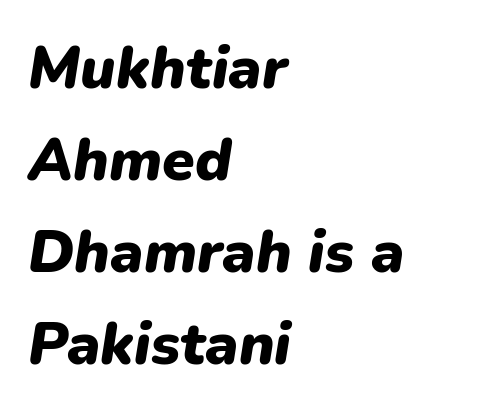
{"italic": "yes", "lean": "right", "slant_degrees": 9, "bold": "yes", "weight": "heavy", "width": "normal", "stroke_contrast": "low", "x_height": "medium", "monospaced": "no", "underline": "no", "align": "left", "line_spacing": "normal", "line_spacing_ratio": 1.56, "letter_spacing": "normal", "letter_spacing_em": 0.0, "glyph_px": 59}
